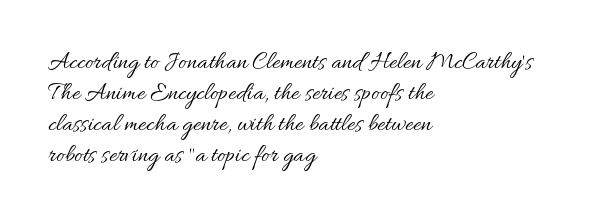
{"bold": "no", "underline": "no", "align": "left", "line_spacing_ratio": 1.24, "letter_spacing": "normal", "letter_spacing_em": 0.0, "glyph_px": 25}
